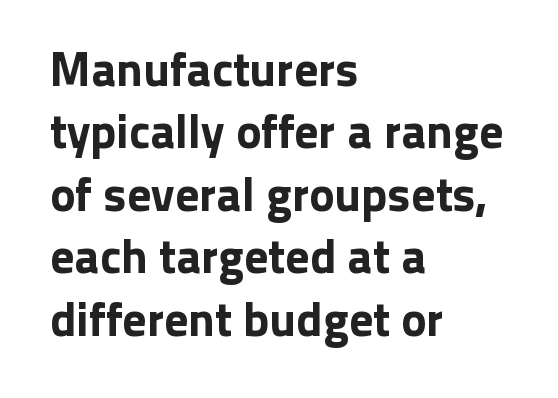
The image shows 48 px sans-serif type, upright; set left-aligned, normal line spacing (1.3x), normal letter spacing, not underlined; low stroke contrast and a medium x-height.
